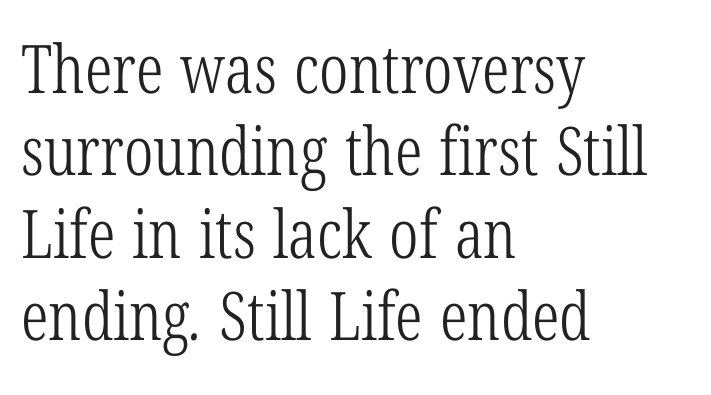
Q: Is the text bold? A: No.
Q: Is the typeface a serif or a sans-serif typeface? A: Serif.
Q: Is the text underlined? A: No.
Q: How is the paragraph aligned? A: Left-aligned.
Q: Is the spacing between letters normal or unusually wide? A: Normal.
Q: Width (condensed, normal, or wide)? A: Condensed.
Q: Stroke contrast? A: Low.
Q: x-height? A: Medium.
Q: Monospaced? A: No.
